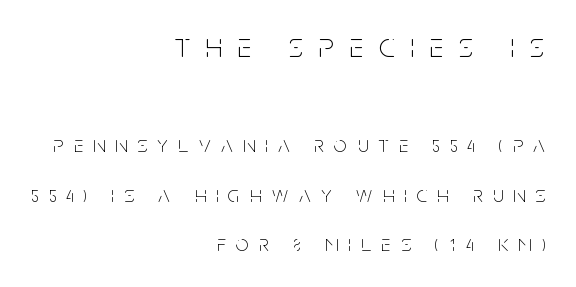
The image shows 35 px thin, condensed sans-serif type, upright; set right-aligned, loose line spacing (2.15x), unusually wide letter spacing (+0.45 em), not underlined; the first (top) block is 1.52x larger; low stroke contrast and a large x-height.
